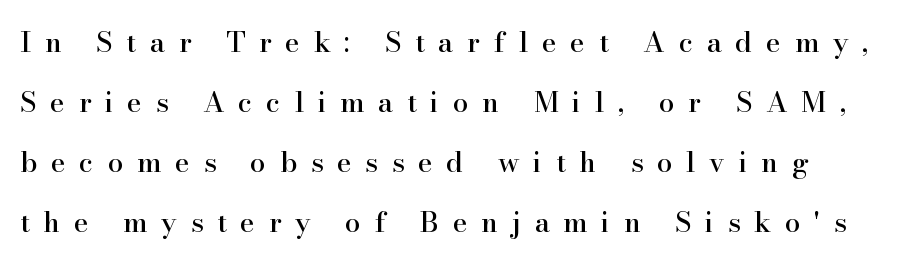
{"serif": "yes", "italic": "no", "width": "normal", "stroke_contrast": "high", "x_height": "small", "monospaced": "no", "underline": "no", "line_spacing": "loose", "line_spacing_ratio": 2.14, "letter_spacing": "wide", "letter_spacing_em": 0.49, "glyph_px": 28}
